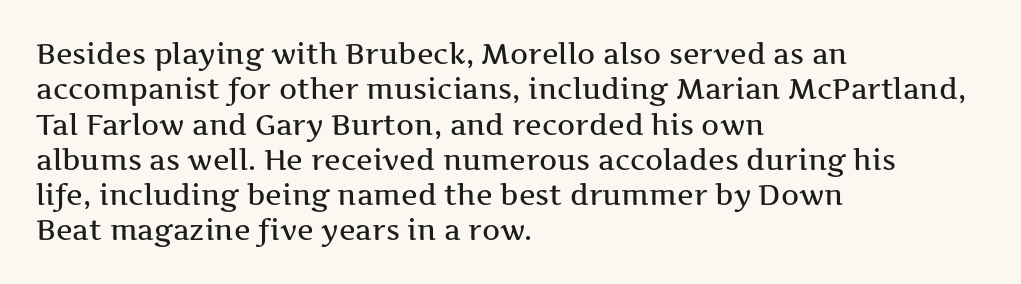
{"serif": "yes", "italic": "no", "width": "wide", "stroke_contrast": "medium", "x_height": "medium", "monospaced": "no", "underline": "no", "align": "left", "line_spacing": "normal", "line_spacing_ratio": 1.26, "letter_spacing": "normal", "letter_spacing_em": 0.0, "glyph_px": 28}
